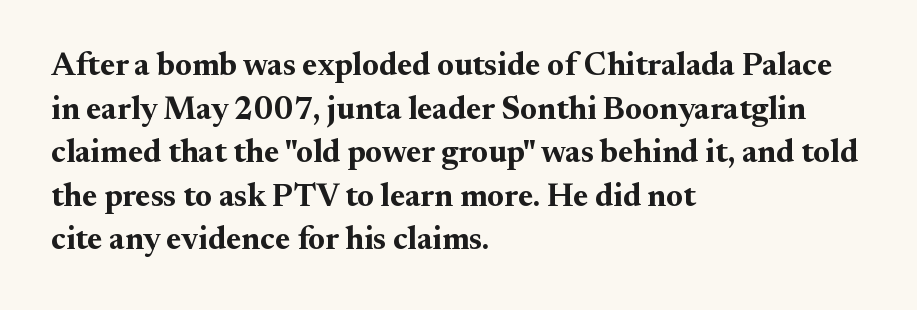
Q: Is the text bold? A: Yes.
Q: Is the text italic (slanted)? A: No, it is upright.
Q: Is the typeface a serif or a sans-serif typeface? A: Serif.
Q: Is the text underlined? A: No.
Q: How is the paragraph aligned? A: Left-aligned.
Q: Is the spacing between letters normal or unusually wide? A: Normal.
Q: Is the spacing between lines tight, normal or loose? A: Normal.
Q: Width (condensed, normal, or wide)? A: Normal.
Q: Stroke contrast? A: Medium.
Q: x-height? A: Small.
Q: Monospaced? A: No.
